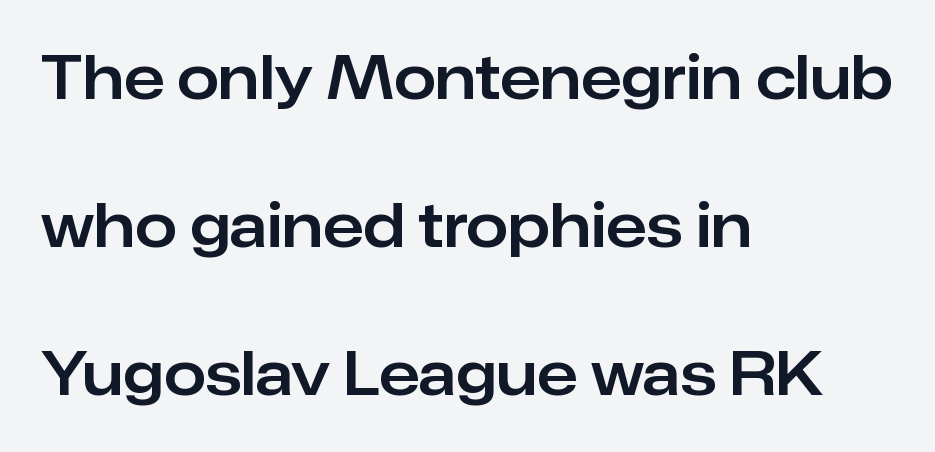
{"serif": "no", "italic": "no", "width": "normal", "stroke_contrast": "low", "x_height": "medium", "monospaced": "no", "underline": "no", "align": "left", "line_spacing": "loose", "line_spacing_ratio": 2.47, "letter_spacing": "normal", "letter_spacing_em": 0.0, "glyph_px": 60}
